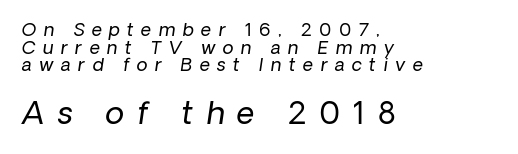
{"italic": "yes", "lean": "right", "slant_degrees": 8, "bold": "no", "weight": "regular", "width": "normal", "stroke_contrast": "low", "x_height": "medium", "monospaced": "no", "underline": "no", "align": "left", "line_spacing": "tight", "line_spacing_ratio": 0.98, "letter_spacing": "wide", "letter_spacing_em": 0.41, "larger_block": "second", "size_ratio": 1.72, "glyph_px": 31}
